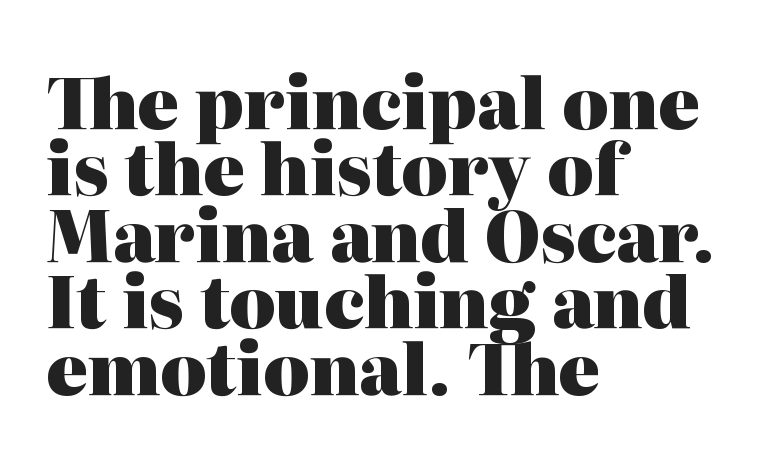
Q: Is the text bold? A: Yes.
Q: Is the text italic (slanted)? A: No, it is upright.
Q: Is the typeface a serif or a sans-serif typeface? A: Serif.
Q: Is the text underlined? A: No.
Q: How is the paragraph aligned? A: Left-aligned.
Q: Is the spacing between letters normal or unusually wide? A: Normal.
Q: Is the spacing between lines tight, normal or loose? A: Tight.
Q: Width (condensed, normal, or wide)? A: Normal.
Q: Stroke contrast? A: High.
Q: x-height? A: Medium.
Q: Monospaced? A: No.
